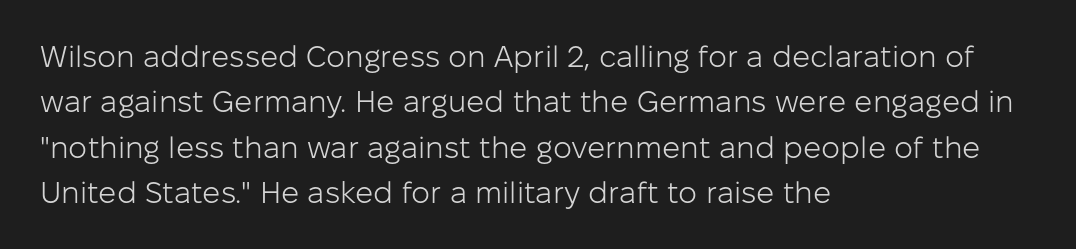
{"serif": "no", "italic": "no", "bold": "no", "weight": "light", "width": "normal", "stroke_contrast": "low", "x_height": "medium", "monospaced": "no", "underline": "no", "align": "left", "line_spacing": "normal", "line_spacing_ratio": 1.51, "letter_spacing": "normal", "letter_spacing_em": 0.0, "glyph_px": 30}
